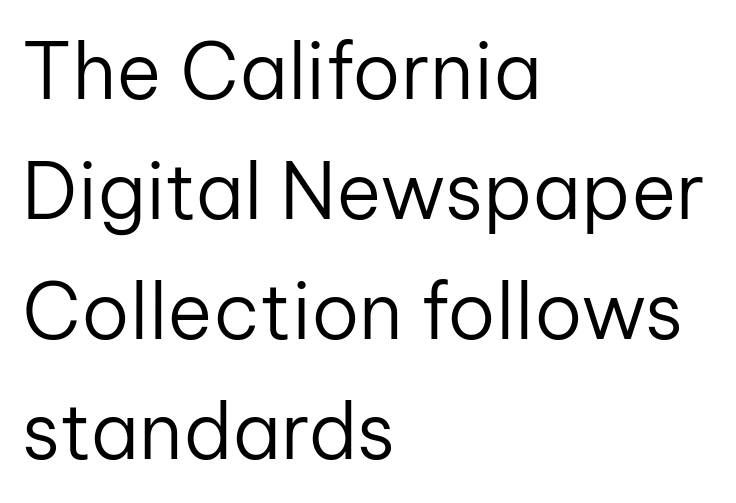
Q: Is the text bold? A: No.
Q: Is the text italic (slanted)? A: No, it is upright.
Q: Is the typeface a serif or a sans-serif typeface? A: Sans-serif.
Q: Is the text underlined? A: No.
Q: How is the paragraph aligned? A: Left-aligned.
Q: Is the spacing between letters normal or unusually wide? A: Normal.
Q: Is the spacing between lines tight, normal or loose? A: Normal.
Q: Width (condensed, normal, or wide)? A: Normal.
Q: Stroke contrast? A: Low.
Q: x-height? A: Medium.
Q: Monospaced? A: No.
